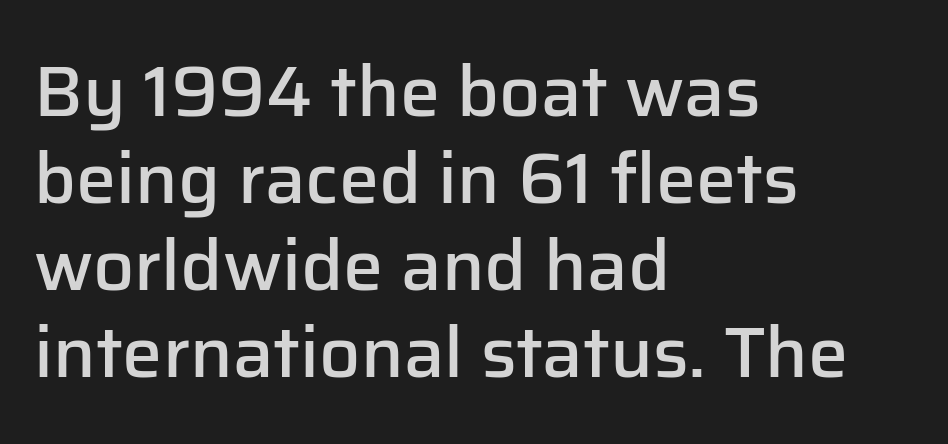
Regarding serifs, this sample does without them. Each row of text sits above clean, open space. Note the varied advance widths — an 'i' is clearly narrower than an 'm'. This rendering leaves character spacing at its baseline value.
